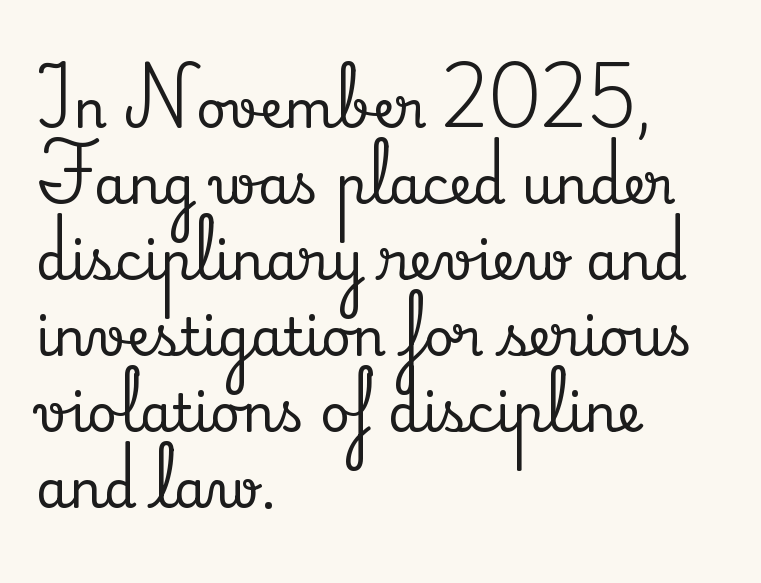
The image shows 52 px serif type, upright; set left-aligned, normal line spacing (1.46x), normal letter spacing, not underlined; medium stroke contrast and a small x-height.
